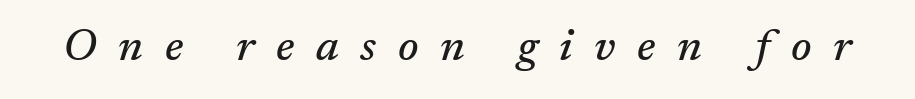
Character widths vary here, with narrow letters taking less room than wide ones. Rule under the text: the space is simply empty. Loose tracking; the words dissolve into strings of separated letters. Typographically, this falls in the serif category. This is oblique type, the kind used for emphasis or titles.
